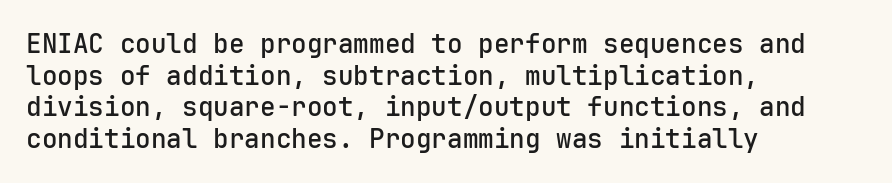
Q: Is the text bold? A: Semi-bold.
Q: Is the text italic (slanted)? A: No, it is upright.
Q: Is the text underlined? A: No.
Q: How is the paragraph aligned? A: Left-aligned.
Q: Is the spacing between letters normal or unusually wide? A: Normal.
